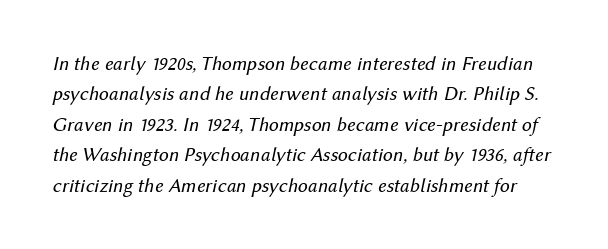
Q: Is the text bold? A: No.
Q: Is the text italic (slanted)? A: Yes, it leans right by about 12 degrees.
Q: Is the text underlined? A: No.
Q: Is the spacing between letters normal or unusually wide? A: Normal.
Q: Is the spacing between lines tight, normal or loose? A: Normal.
